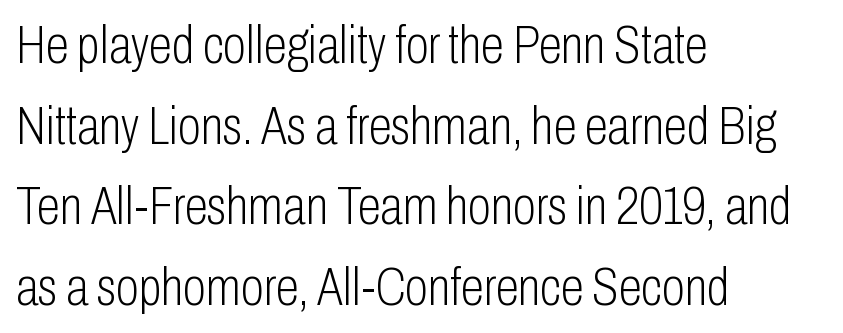
Q: Is the text bold? A: No.
Q: Is the text italic (slanted)? A: No, it is upright.
Q: Is the typeface a serif or a sans-serif typeface? A: Sans-serif.
Q: Is the text underlined? A: No.
Q: How is the paragraph aligned? A: Left-aligned.
Q: Is the spacing between letters normal or unusually wide? A: Normal.
Q: Is the spacing between lines tight, normal or loose? A: Normal.
Q: Width (condensed, normal, or wide)? A: Condensed.
Q: Stroke contrast? A: Low.
Q: x-height? A: Medium.
Q: Monospaced? A: No.
